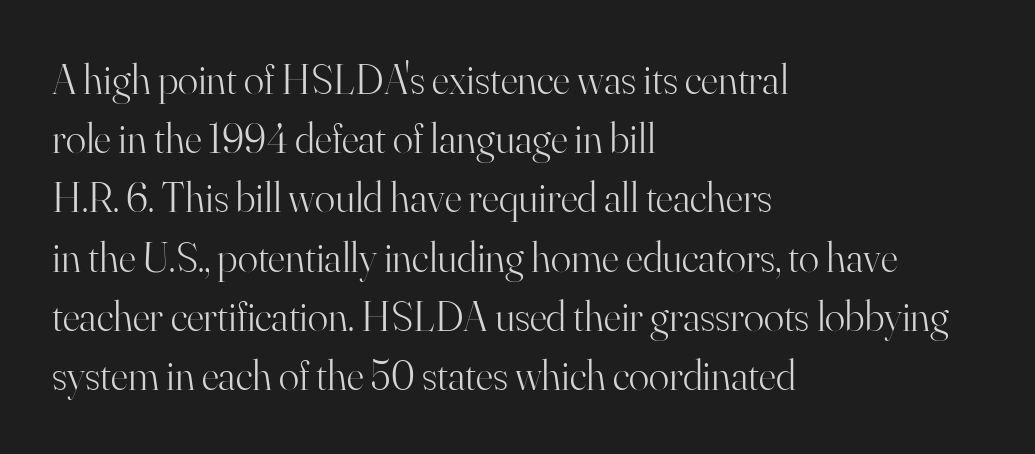
The image shows 42 px light serif type, upright; set left-aligned, normal line spacing (1.41x), normal letter spacing, not underlined; high stroke contrast and a small x-height.
